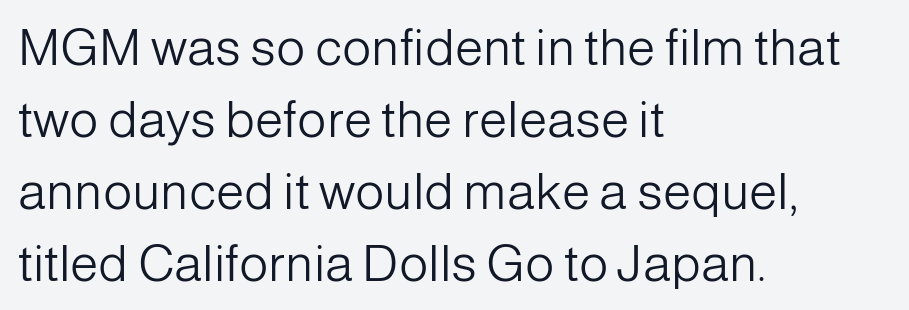
{"serif": "no", "italic": "no", "bold": "no", "weight": "light", "width": "normal", "stroke_contrast": "low", "x_height": "medium", "monospaced": "no", "underline": "no", "align": "left", "line_spacing": "normal", "line_spacing_ratio": 1.41, "letter_spacing": "normal", "letter_spacing_em": 0.0, "glyph_px": 51}
